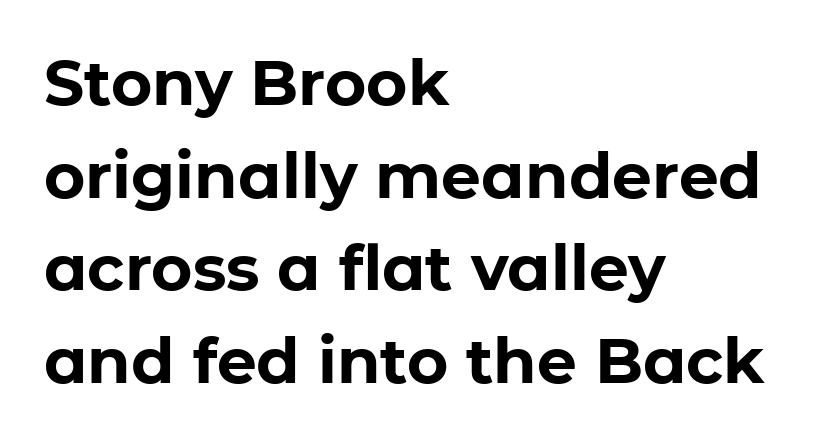
Does the leading feel generous? No, just average. The lettering stays uniformly vertical, giving the passage a roman look. Spacing verdict: proportional, widths tailored to each character. The typeface chosen for these lines omits serifs. The typesetter chose a ragged-right arrangement here. Compared with typical body copy, the letter spacing here is the same.
